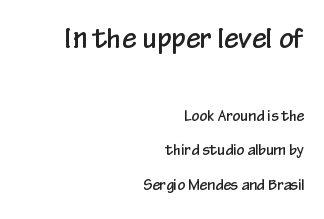
Top chunk: large. Bottom chunk: small. Alignment: flush right. This block would shrink considerably if given ordinary leading; it's expanded now. The strip under each line holds only bare page. The letters sit at their default tracking, neither squeezed nor spread.
